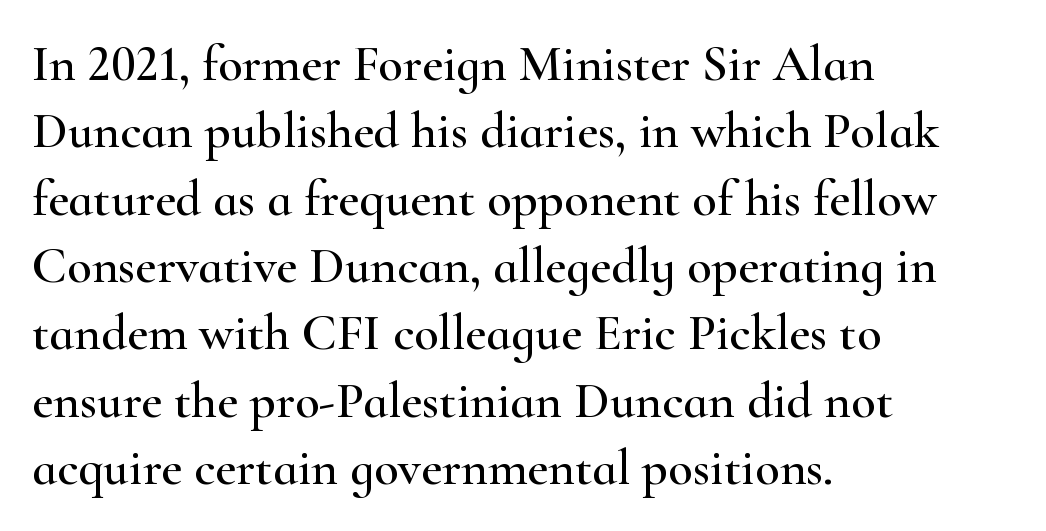
The image shows 51 px wide serif type, upright; set left-aligned, normal line spacing (1.32x), normal letter spacing, not underlined; high stroke contrast and a small x-height.
